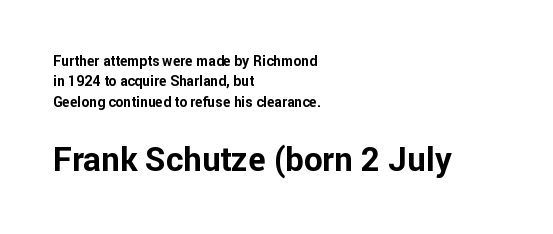
The image shows 33 px bold sans-serif type, upright; set left-aligned, normal line spacing (1.45x), normal letter spacing, not underlined; the second (bottom) block is 2.36x larger; low stroke contrast and a medium x-height.
